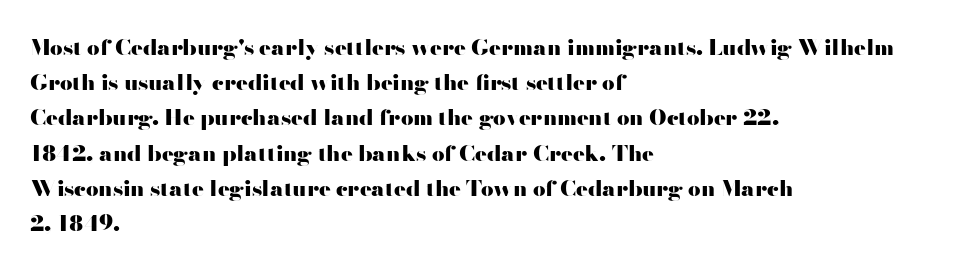
Q: Is the text bold? A: Yes.
Q: Is the text italic (slanted)? A: No, it is upright.
Q: Is the text underlined? A: No.
Q: How is the paragraph aligned? A: Left-aligned.
Q: Is the spacing between letters normal or unusually wide? A: Normal.
Q: Is the spacing between lines tight, normal or loose? A: Normal.
